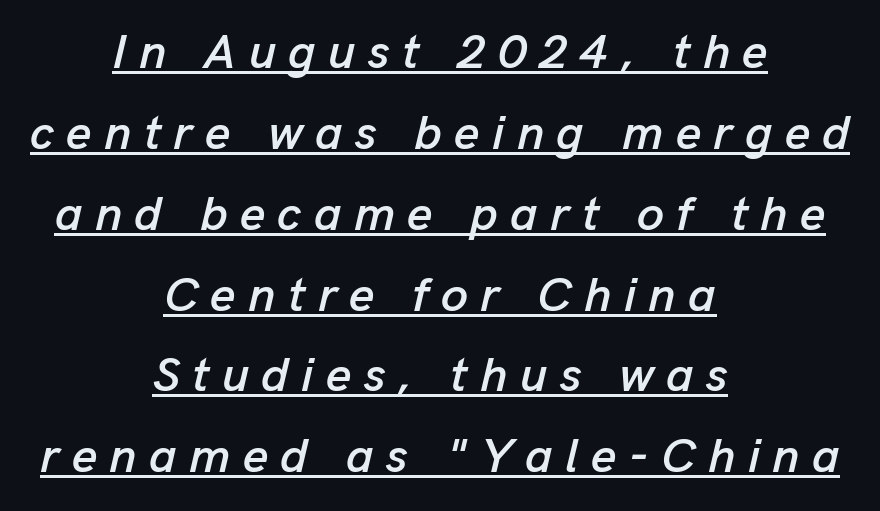
The image shows 49 px text type, italic (leaning right); set centered, normal line spacing (1.65x), unusually wide letter spacing (+0.25 em), underlined; low stroke contrast and a medium x-height.
